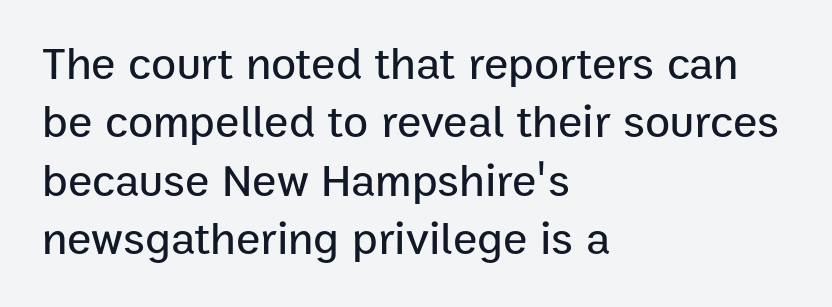
Notice how the stems are strictly vertical — no italics here. Regarding leading, the lines here are spaced in the standard way. Does the type have serifs? No, each stem ends abruptly. Only glyphs here, with clear space below each row. Is the letter spacing exaggerated? No — it looks like the ordinary default. Caption: multi-line text, flush left, ragged right.
